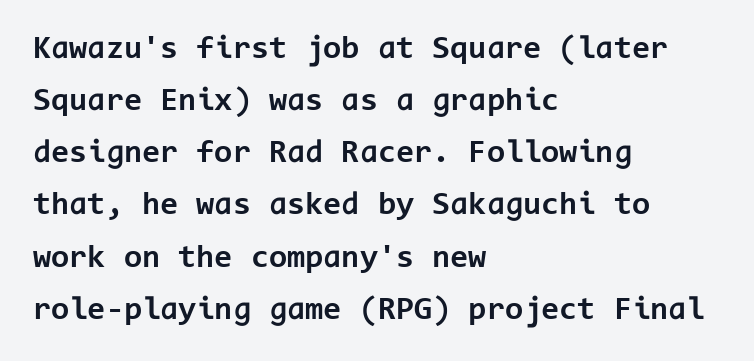
{"serif": "no", "italic": "no", "bold": "yes", "weight": "bold", "width": "normal", "stroke_contrast": "low", "x_height": "medium", "monospaced": "yes", "underline": "no", "align": "left", "line_spacing": "normal", "line_spacing_ratio": 1.58, "letter_spacing": "normal", "letter_spacing_em": 0.0, "glyph_px": 33}
